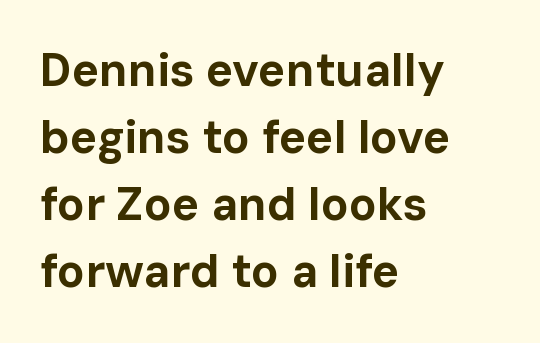
{"serif": "no", "italic": "no", "bold": "yes", "weight": "bold", "width": "normal", "stroke_contrast": "low", "x_height": "medium", "monospaced": "no", "underline": "no", "align": "left", "line_spacing": "normal", "line_spacing_ratio": 1.46, "letter_spacing": "normal", "letter_spacing_em": 0.0, "glyph_px": 46}
